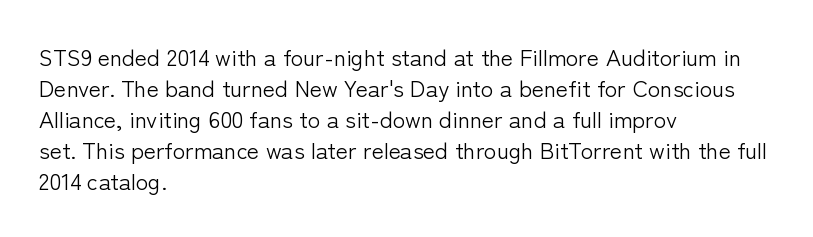
Q: Is the text bold? A: No.
Q: Is the text italic (slanted)? A: No, it is upright.
Q: Is the text underlined? A: No.
Q: How is the paragraph aligned? A: Left-aligned.
Q: Is the spacing between letters normal or unusually wide? A: Normal.
Q: Is the spacing between lines tight, normal or loose? A: Normal.
